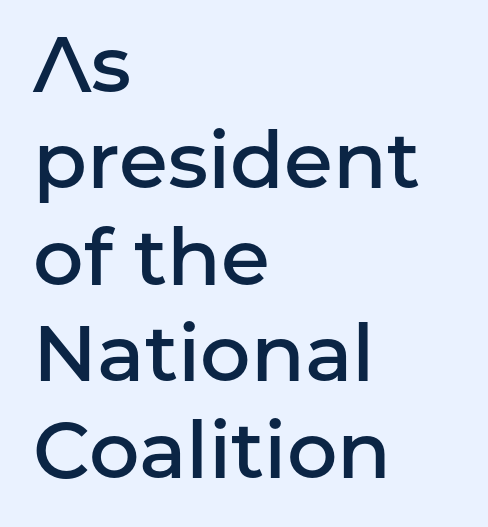
{"serif": "no", "italic": "no", "bold": "semi", "weight": "semibold", "width": "normal", "stroke_contrast": "low", "x_height": "medium", "monospaced": "no", "underline": "no", "align": "left", "line_spacing_ratio": 1.22, "letter_spacing": "normal", "letter_spacing_em": 0.0, "glyph_px": 79}
